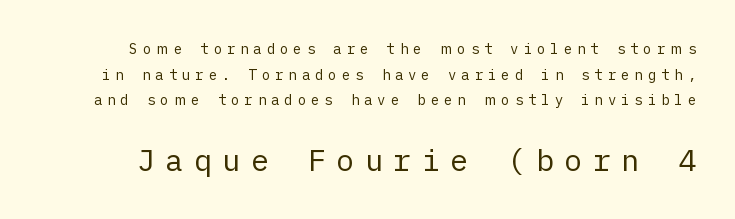
Does the lettering tilt? It doesn't — this is upright. No letter is thick-stroked: the sample isn't bold. Compared with typical body copy, the letter spacing here is much looser. Block two is the big one; block one sits smaller above it.
